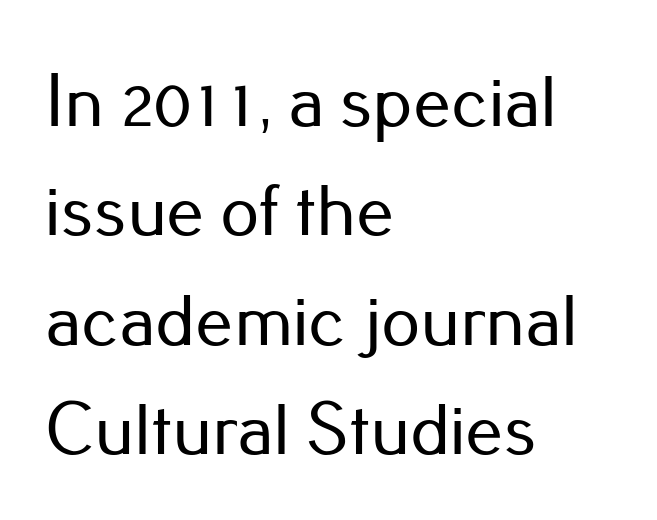
The image shows 76 px sans-serif type, upright; set left-aligned, normal line spacing (1.44x), normal letter spacing, not underlined; low stroke contrast and a small x-height.
